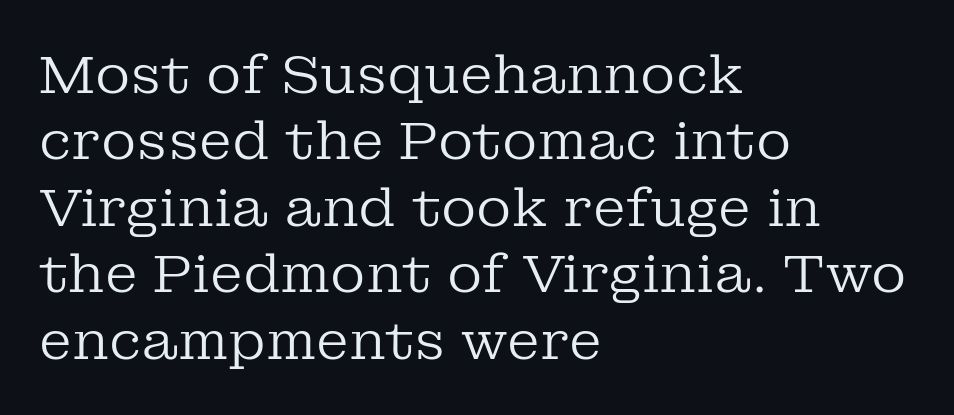
The image shows 54 px regular-weight serif type, upright; set left-aligned, line spacing 1.23x, normal letter spacing, not underlined; low stroke contrast and a medium x-height.
